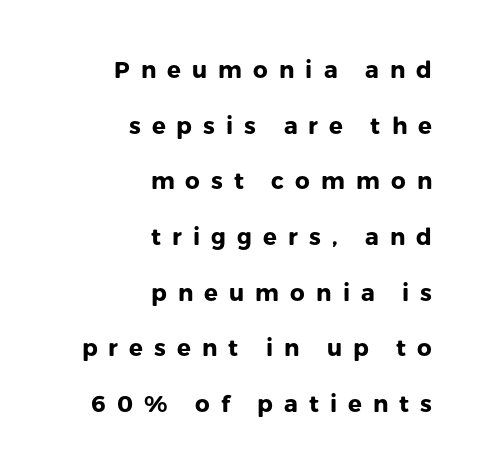
Only glyphs here, with clear space below each row. Characters remain perfectly vertical along every line. Someone cranked the tracking dial way up on this one. These lines carry a lot of weight — the face is fully bold.
